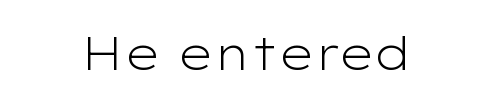
Q: Is the text bold? A: No.
Q: Is the text italic (slanted)? A: No, it is upright.
Q: Is the typeface a serif or a sans-serif typeface? A: Sans-serif.
Q: Is the text underlined? A: No.
Q: How is the paragraph aligned? A: Centered.
Q: Is the spacing between letters normal or unusually wide? A: Normal.
Q: Width (condensed, normal, or wide)? A: Wide.
Q: Stroke contrast? A: Low.
Q: x-height? A: Medium.
Q: Monospaced? A: No.
